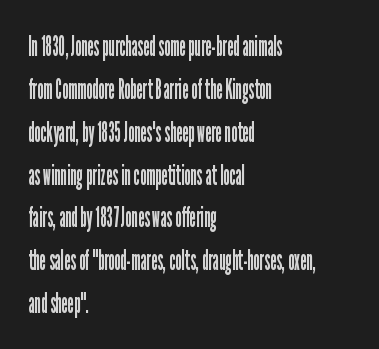
{"serif": "no", "italic": "no", "bold": "no", "weight": "regular", "width": "condensed", "stroke_contrast": "low", "x_height": "medium", "monospaced": "no", "underline": "no", "align": "left", "line_spacing": "normal", "line_spacing_ratio": 1.53, "letter_spacing": "normal", "letter_spacing_em": 0.0, "glyph_px": 28}
